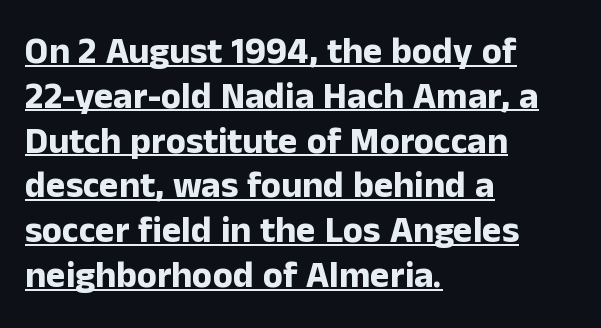
Q: Is the text bold? A: Yes.
Q: Is the text italic (slanted)? A: No, it is upright.
Q: Is the typeface a serif or a sans-serif typeface? A: Sans-serif.
Q: Is the text underlined? A: Yes.
Q: How is the paragraph aligned? A: Left-aligned.
Q: Is the spacing between letters normal or unusually wide? A: Normal.
Q: Width (condensed, normal, or wide)? A: Normal.
Q: Stroke contrast? A: Low.
Q: x-height? A: Medium.
Q: Monospaced? A: No.
